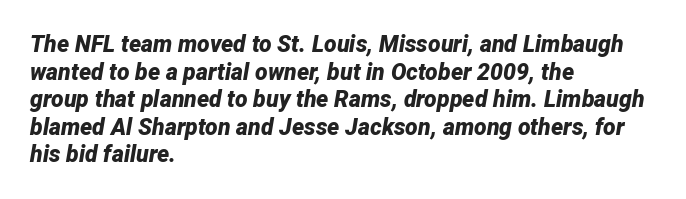
{"italic": "yes", "lean": "right", "slant_degrees": 12, "bold": "yes", "underline": "no", "align": "left", "line_spacing_ratio": 1.2, "letter_spacing": "normal", "letter_spacing_em": 0.0, "glyph_px": 23}
